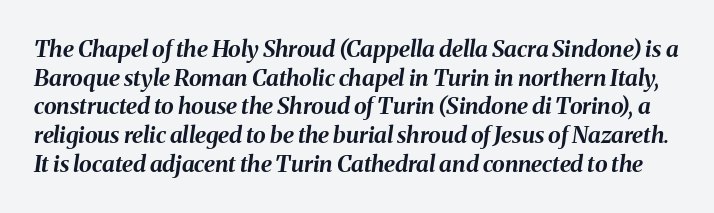
Clear beneath every line of the passage. Set as a true bold cut, around the 700 mark. Evenly set lines give the paragraph a standard silhouette. The face used here has a pronounced slope to its letters. Short note: letters normally spaced.
